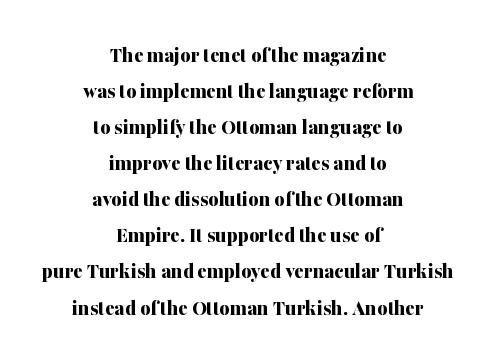
Q: Is the text bold? A: Yes.
Q: Is the text italic (slanted)? A: No, it is upright.
Q: Is the text underlined? A: No.
Q: How is the paragraph aligned? A: Centered.
Q: Is the spacing between letters normal or unusually wide? A: Normal.
Q: Is the spacing between lines tight, normal or loose? A: Normal.
